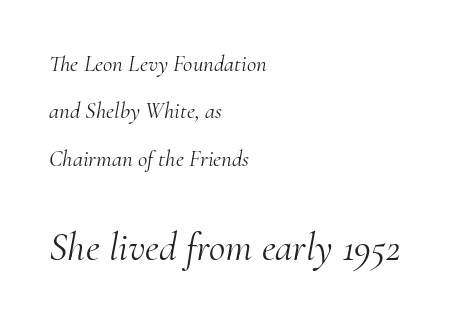
Line spacing here is loose. Summary of weight: not heavy and not bold. What stands out about the letter spacing? Nothing — it is the standard amount. Type size steps up from the first block to the second. The glyphs look as if they've been sheared to an angle. Check the space under the baseline: it is left empty.
